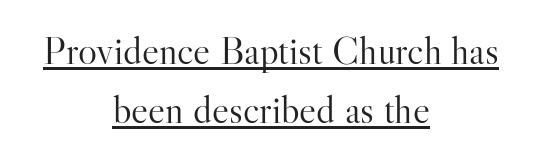
Notice how the passage keeps no hard edge, just a central spine. Unlike a clean sans, this face finishes its strokes with serifs. A light-to-regular cut is what we see here. Vertical spacing — default.
